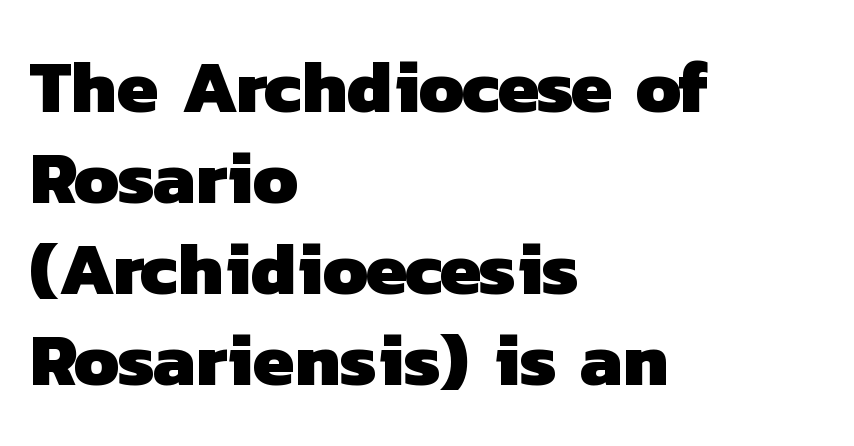
The image shows 74 px heavy sans-serif type; set left-aligned, line spacing 1.23x, normal letter spacing, not underlined; low stroke contrast and a medium x-height.
